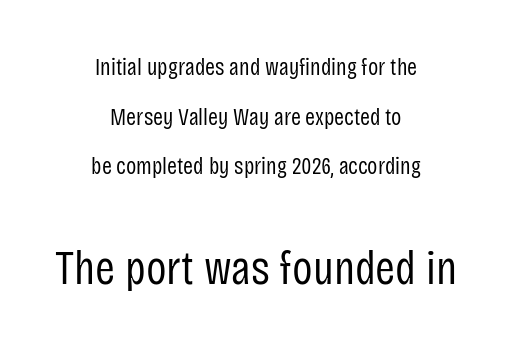
Q: Is the text bold? A: No.
Q: Is the text italic (slanted)? A: No, it is upright.
Q: Is the typeface a serif or a sans-serif typeface? A: Sans-serif.
Q: Is the text underlined? A: No.
Q: How is the paragraph aligned? A: Centered.
Q: Is the spacing between letters normal or unusually wide? A: Normal.
Q: Is the spacing between lines tight, normal or loose? A: Loose.
Q: Which block of text is set in a larger size, the first (top) or the second (bottom)? A: The second (bottom) one.
Q: Width (condensed, normal, or wide)? A: Condensed.
Q: Stroke contrast? A: Low.
Q: x-height? A: Large.
Q: Monospaced? A: No.
